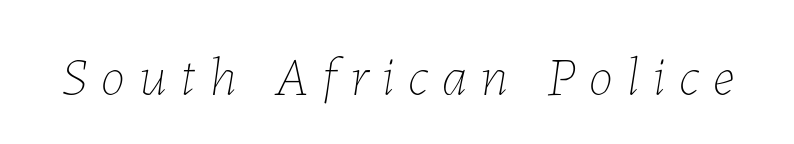
The strokes are not fattened; the text isn't bold. Has an underline been added? It has not. The passage shown is typed in a proportional face where columns would drift. Honestly, the letter spacing is so wide it's the main thing you notice. Italic: yes, the glyphs are oblique.
